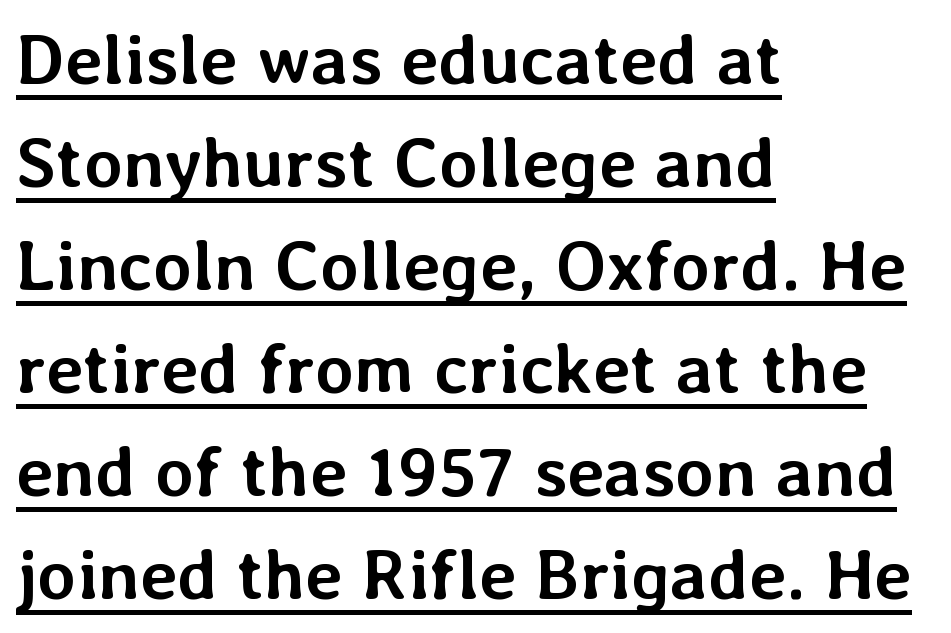
The image shows 71 px semibold type, upright; set left-aligned, normal line spacing (1.45x), normal letter spacing, underlined; low stroke contrast and a medium x-height.
